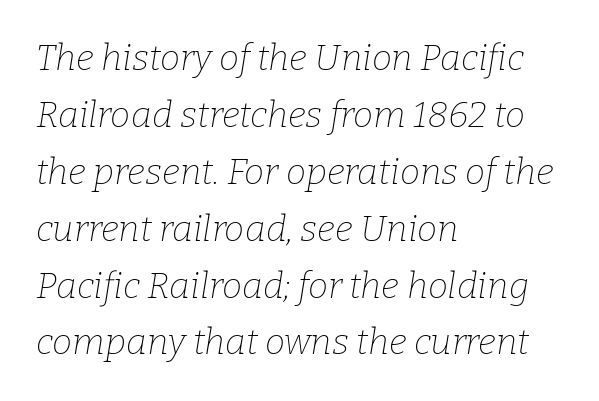
Examine the stroke ends and you'll spot serifs. This sample uses plain, unmodified letter spacing. Regarding leading, the lines here are spaced in the standard way. If you drew a line through each stem, it would be angled. Every row of glyphs begins at an identical x-position on the left.
